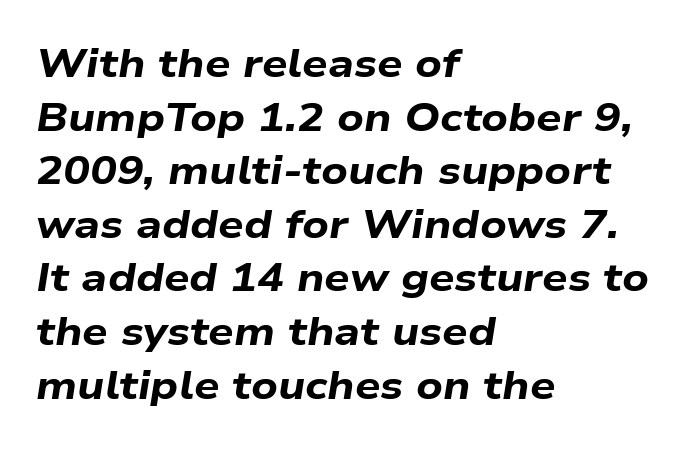
The glyphs look as if they've been sheared to an angle. The rendering uses a moderate line-height, typical for paragraphs. A typesetter would call this proportional, since set widths differ per character. Summary of weight: heavy, a full bold. Clear beneath every line of the passage.
